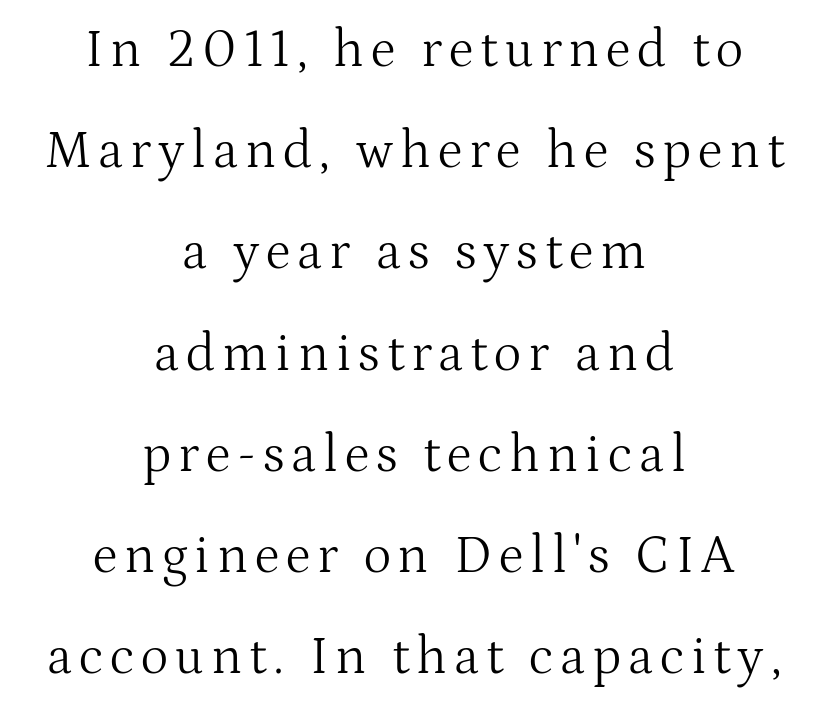
Ink coverage per letter is moderate at most. Italic: no, the glyphs are upright roman. Note the varied advance widths — an 'i' is clearly narrower than an 'm'. Typographically, this falls in the serif category. Interline gaps are noticeably wide in this sample.
